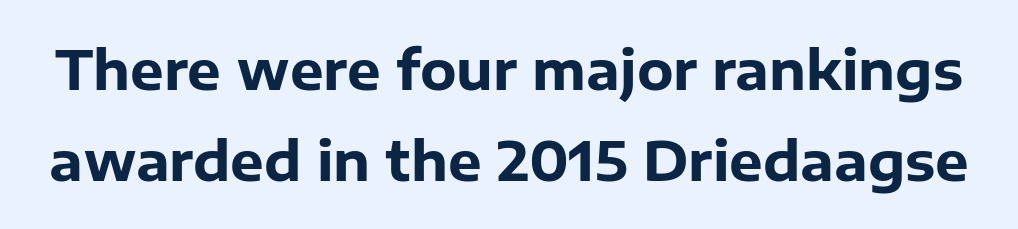
{"serif": "no", "italic": "no", "bold": "yes", "weight": "heavy", "width": "normal", "stroke_contrast": "low", "x_height": "medium", "monospaced": "no", "underline": "no", "line_spacing_ratio": 1.72, "letter_spacing": "normal", "letter_spacing_em": 0.0, "glyph_px": 53}
